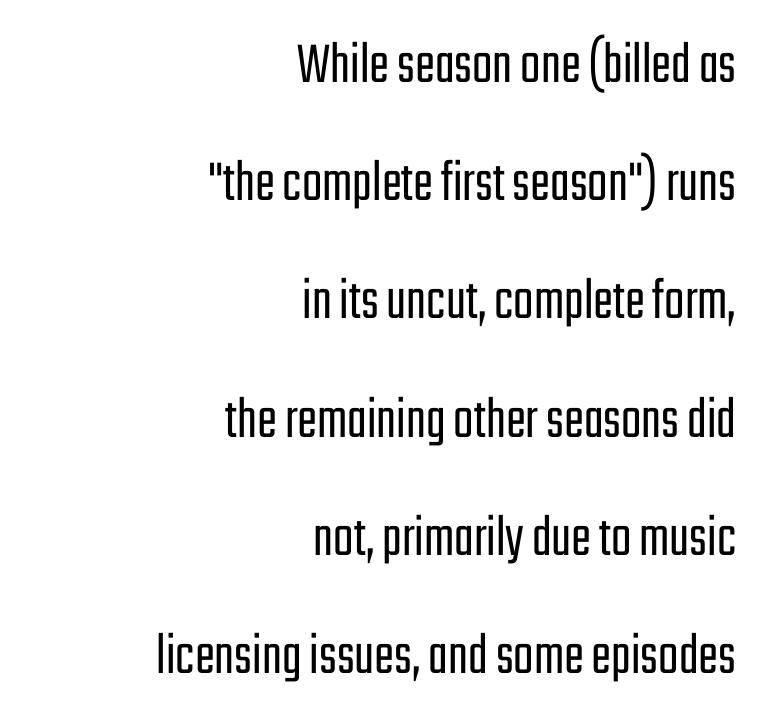
Q: Is the text bold? A: No.
Q: Is the text italic (slanted)? A: No, it is upright.
Q: Is the typeface a serif or a sans-serif typeface? A: Sans-serif.
Q: Is the text underlined? A: No.
Q: How is the paragraph aligned? A: Right-aligned.
Q: Is the spacing between letters normal or unusually wide? A: Normal.
Q: Is the spacing between lines tight, normal or loose? A: Loose.
Q: Width (condensed, normal, or wide)? A: Condensed.
Q: Stroke contrast? A: Low.
Q: x-height? A: Medium.
Q: Monospaced? A: No.
